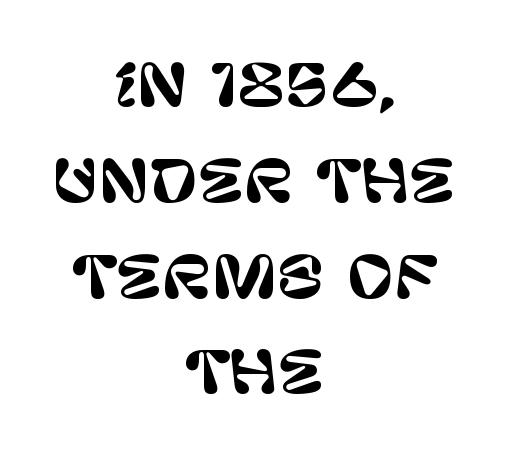
The image shows 57 px sans-serif type; set centered, normal line spacing (1.68x), normal letter spacing, not underlined; low stroke contrast and a large x-height.
